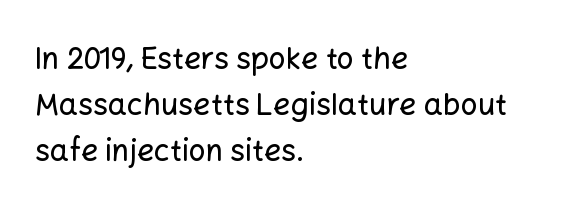
{"serif": "no", "italic": "no", "width": "normal", "stroke_contrast": "low", "x_height": "medium", "monospaced": "no", "underline": "no", "align": "left", "line_spacing": "normal", "line_spacing_ratio": 1.54, "letter_spacing": "normal", "letter_spacing_em": 0.0, "glyph_px": 30}
